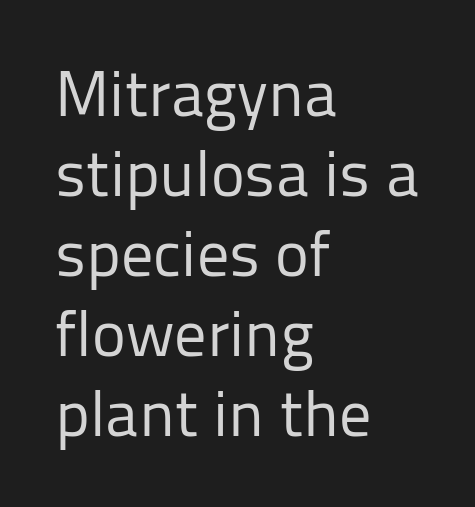
{"serif": "no", "italic": "no", "bold": "no", "weight": "regular", "width": "normal", "stroke_contrast": "low", "x_height": "medium", "monospaced": "no", "underline": "no", "align": "left", "line_spacing": "normal", "line_spacing_ratio": 1.25, "letter_spacing": "normal", "letter_spacing_em": 0.0, "glyph_px": 64}
